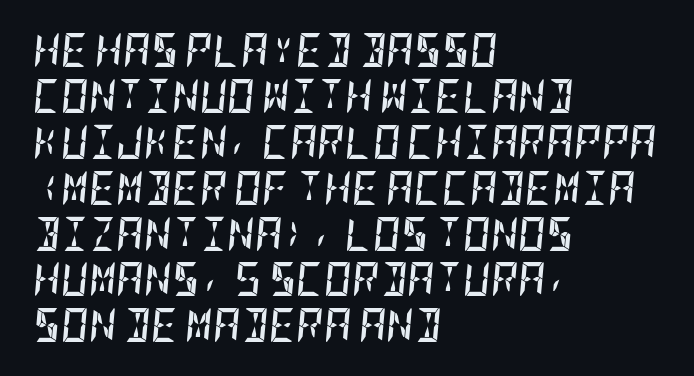
The image shows 34 px semibold, condensed type, italic (leaning right); set left-aligned, normal line spacing (1.35x), normal letter spacing, not underlined; low stroke contrast and a large x-height.
